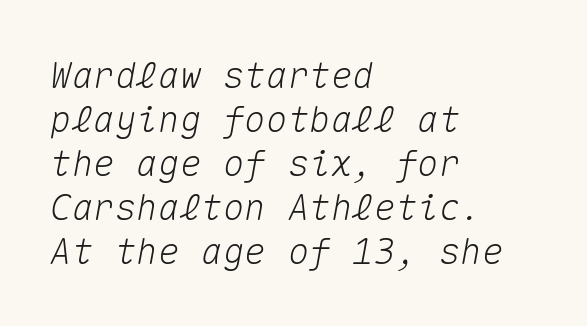
Q: Is the text italic (slanted)? A: Yes, it leans right by about 10 degrees.
Q: Is the text underlined? A: No.
Q: How is the paragraph aligned? A: Left-aligned.
Q: Is the spacing between letters normal or unusually wide? A: Normal.
Q: Width (condensed, normal, or wide)? A: Normal.
Q: Stroke contrast? A: Medium.
Q: x-height? A: Medium.
Q: Monospaced? A: Yes.
